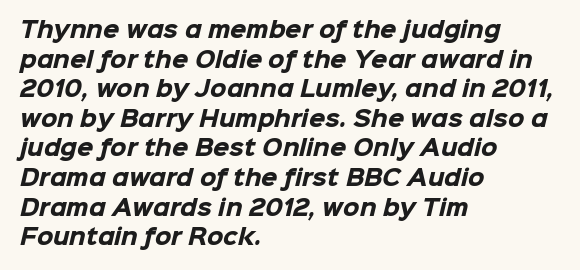
Q: Is the text bold? A: Yes.
Q: Is the text underlined? A: No.
Q: How is the paragraph aligned? A: Left-aligned.
Q: Is the spacing between letters normal or unusually wide? A: Normal.
Q: Is the spacing between lines tight, normal or loose? A: Normal.
